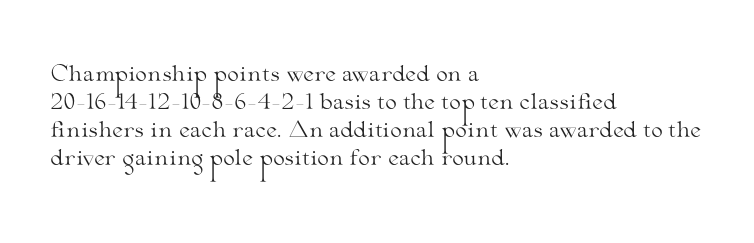
Visually the block forms a straight wall on the left and a jagged coastline on the right. Style check: upright. Bold? No — there's no thickening of the strokes. Notice how descenders clear the ascenders below comfortably — that's standard leading. Each word holds together tightly as a unit, with standard inter-letter gaps.
